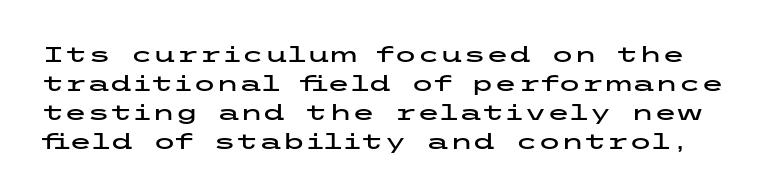
Q: Is the text italic (slanted)? A: No, it is upright.
Q: Is the text underlined? A: No.
Q: Is the spacing between letters normal or unusually wide? A: Normal.
Q: Is the spacing between lines tight, normal or loose? A: Normal.
